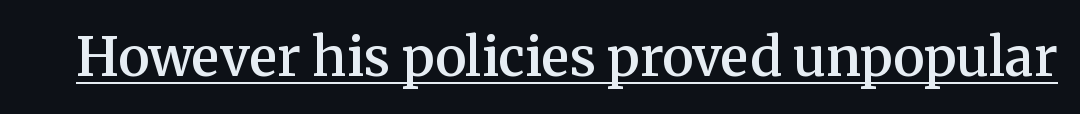
{"serif": "yes", "italic": "no", "bold": "semi", "weight": "semibold", "width": "normal", "stroke_contrast": "medium", "x_height": "medium", "monospaced": "no", "underline": "yes", "letter_spacing": "normal", "letter_spacing_em": 0.0, "glyph_px": 53}
